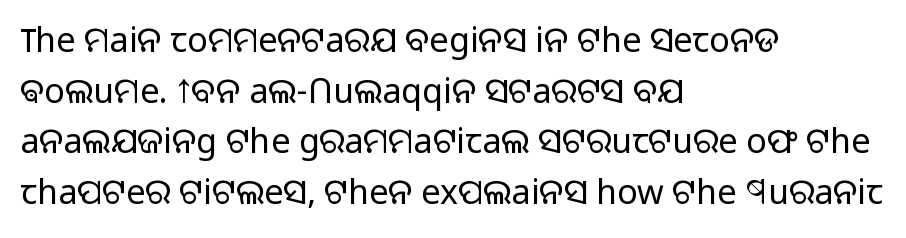
{"serif": "no", "italic": "no", "bold": "no", "weight": "light", "width": "normal", "stroke_contrast": "low", "x_height": "medium", "monospaced": "no", "underline": "no", "align": "left", "line_spacing": "normal", "line_spacing_ratio": 1.49, "letter_spacing": "normal", "letter_spacing_em": 0.0, "glyph_px": 34}
